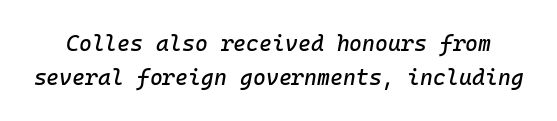
Tracking here is standard; glyphs follow each other at the usual distance. A typesetter would call this leading conventional body-copy spacing. In terms of posture, this sample is oblique. The area under the type is left untouched.
